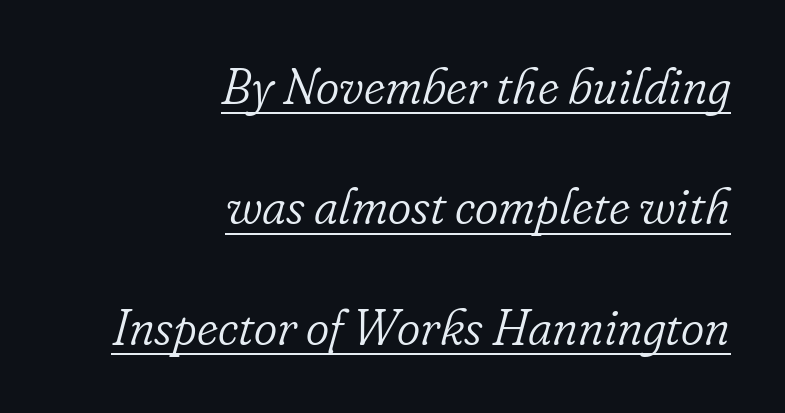
Q: Is the text bold? A: No.
Q: Is the text italic (slanted)? A: Yes, it leans right by about 16 degrees.
Q: Is the typeface a serif or a sans-serif typeface? A: Serif.
Q: Is the text underlined? A: Yes.
Q: How is the paragraph aligned? A: Right-aligned.
Q: Is the spacing between letters normal or unusually wide? A: Normal.
Q: Is the spacing between lines tight, normal or loose? A: Loose.
Q: Width (condensed, normal, or wide)? A: Normal.
Q: Stroke contrast? A: Low.
Q: x-height? A: Small.
Q: Monospaced? A: No.
